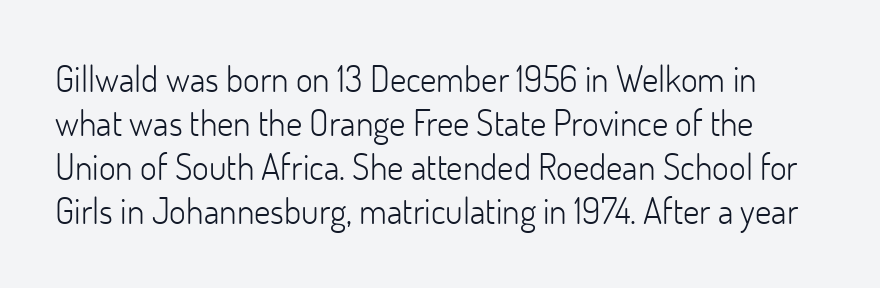
{"serif": "no", "italic": "no", "bold": "no", "weight": "light", "width": "normal", "stroke_contrast": "low", "x_height": "small", "monospaced": "no", "underline": "no", "line_spacing_ratio": 1.22, "letter_spacing": "normal", "letter_spacing_em": 0.0, "glyph_px": 36}
